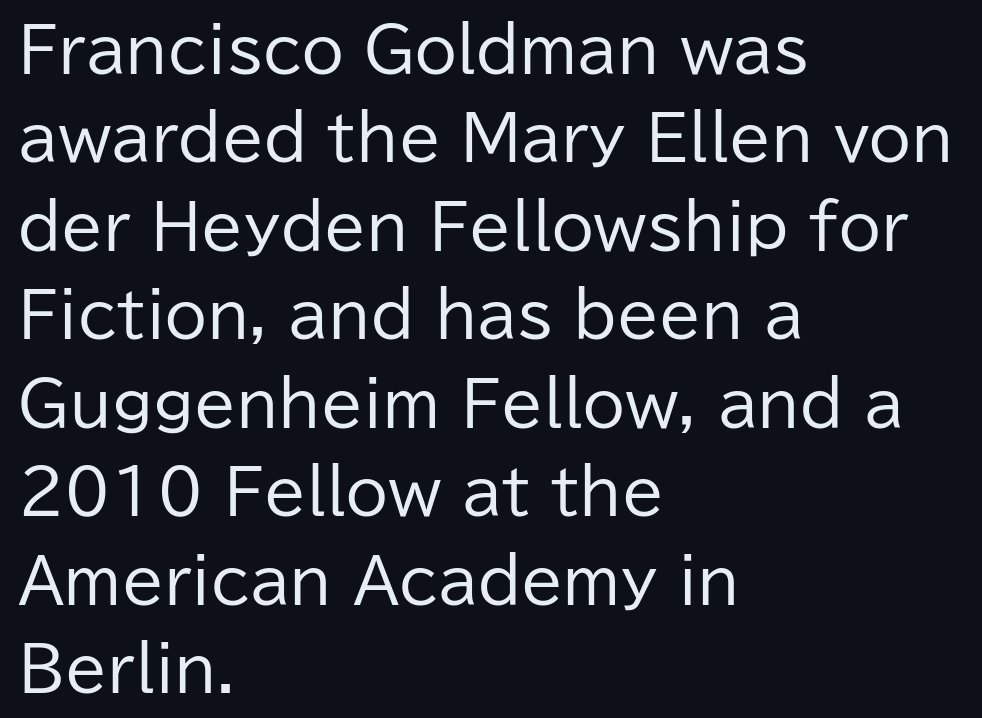
Rendered with straight, roman letterforms. You could not count columns in this text — the font is proportionally spaced. One-word summary of the alignment: left. The passage shown is not underscored anywhere.
